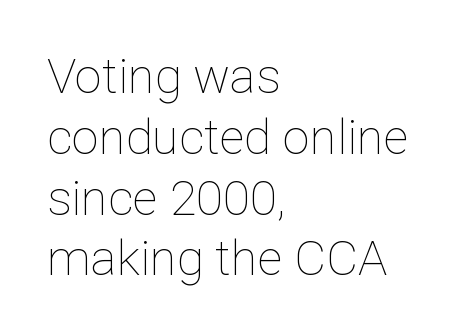
The image shows 49 px thin type, upright; set left-aligned, line spacing 1.24x, normal letter spacing, not underlined; low stroke contrast and a medium x-height.
